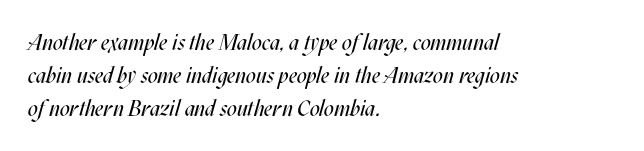
{"italic": "yes", "lean": "right", "slant_degrees": 17, "bold": "no", "underline": "no", "align": "left", "line_spacing": "normal", "line_spacing_ratio": 1.51, "letter_spacing": "normal", "letter_spacing_em": 0.0, "glyph_px": 22}
